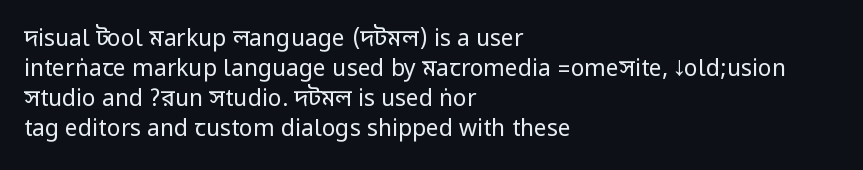
Q: Is the text bold? A: No.
Q: Is the text italic (slanted)? A: No, it is upright.
Q: Is the text underlined? A: No.
Q: How is the paragraph aligned? A: Left-aligned.
Q: Is the spacing between letters normal or unusually wide? A: Normal.
Q: Is the spacing between lines tight, normal or loose? A: Normal.
